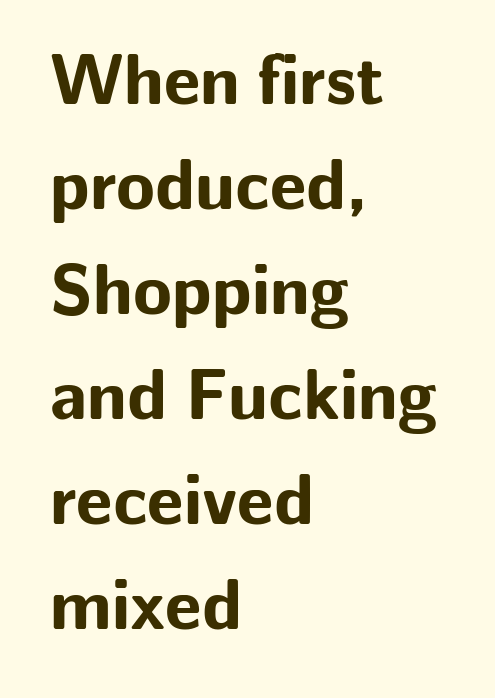
{"serif": "no", "italic": "no", "bold": "yes", "weight": "bold", "width": "normal", "stroke_contrast": "low", "x_height": "medium", "monospaced": "no", "underline": "no", "align": "left", "line_spacing": "normal", "line_spacing_ratio": 1.48, "letter_spacing": "normal", "letter_spacing_em": 0.0, "glyph_px": 71}
